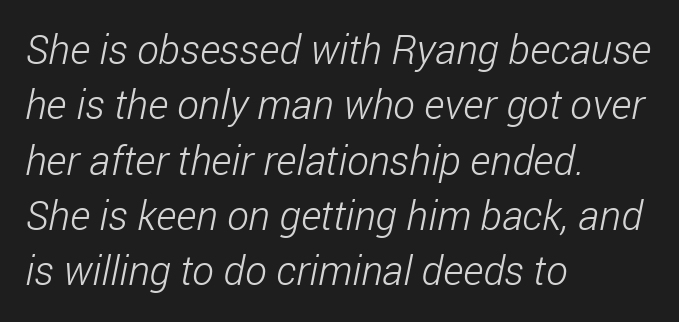
The image shows 41 px light, condensed sans-serif type; set left-aligned, normal line spacing (1.35x), normal letter spacing, not underlined; low stroke contrast and a medium x-height.
